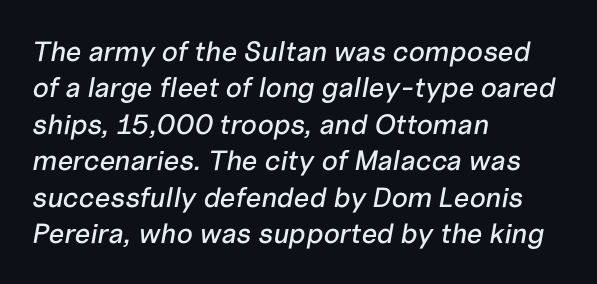
A bare baseline throughout the passage. These lines stack with their left ends in a neat column. The rendering keeps characters at their native spacing. This block has exactly the height ordinary leading produces. Looking at the ascenders, they clearly lean. Here the designer chose a conventional face with non-uniform glyph widths.
